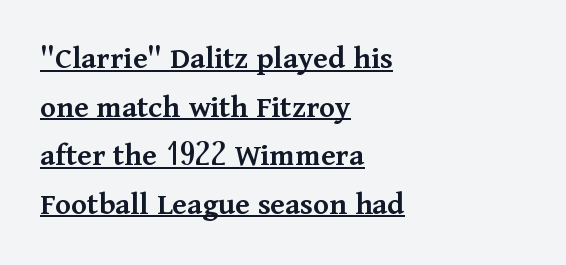
The image shows 33 px semibold serif type, upright; set left-aligned, normal line spacing (1.47x), normal letter spacing, underlined; medium stroke contrast and a medium x-height.
